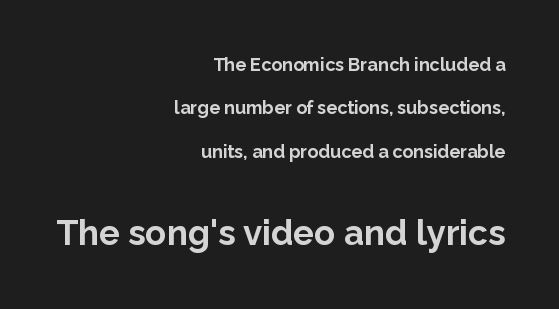
The image shows 35 px bold sans-serif type, upright; set right-aligned, loose line spacing (2.41x), normal letter spacing, not underlined; the second (bottom) block is 1.94x larger; low stroke contrast and a medium x-height.
